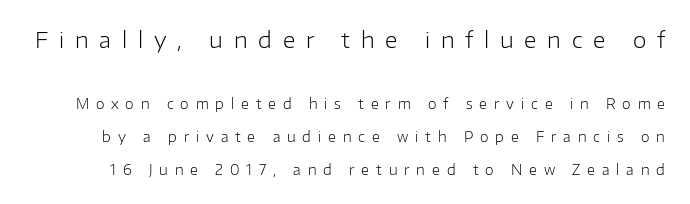
{"italic": "no", "bold": "no", "underline": "no", "line_spacing": "loose", "line_spacing_ratio": 2.34, "letter_spacing": "wide", "letter_spacing_em": 0.49, "larger_block": "first", "size_ratio": 1.57, "glyph_px": 22}
